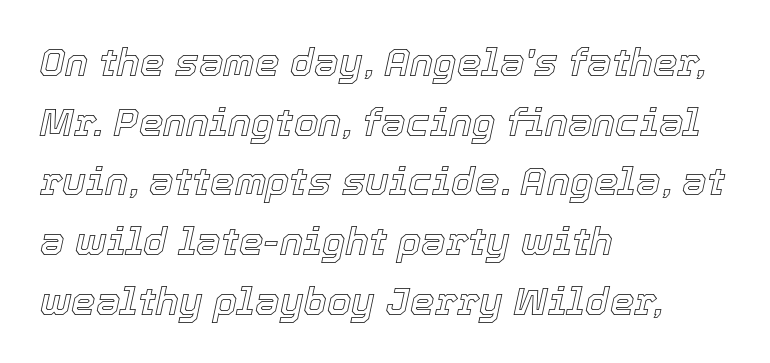
The image shows 39 px text type, italic (leaning right); set left-aligned, normal line spacing (1.53x), normal letter spacing, not underlined; a medium x-height.
